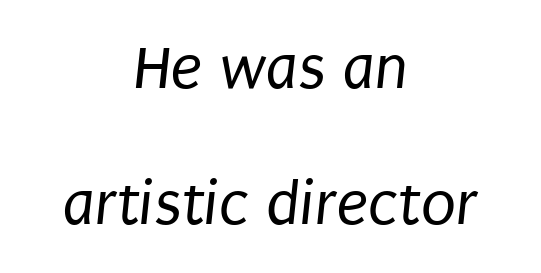
{"serif": "no", "bold": "no", "weight": "regular", "width": "condensed", "stroke_contrast": "low", "x_height": "large", "monospaced": "no", "underline": "no", "align": "center", "line_spacing": "loose", "line_spacing_ratio": 2.13, "letter_spacing": "normal", "letter_spacing_em": 0.0, "glyph_px": 64}
